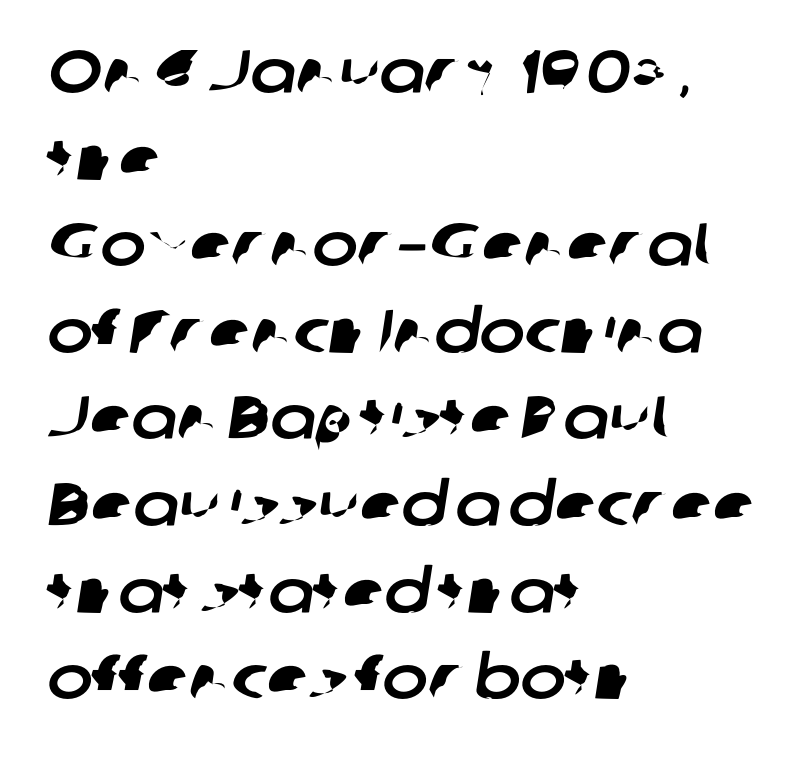
The image shows 61 px sans-serif type; set left-aligned, normal line spacing (1.42x), normal letter spacing, not underlined; low stroke contrast and a medium x-height.
